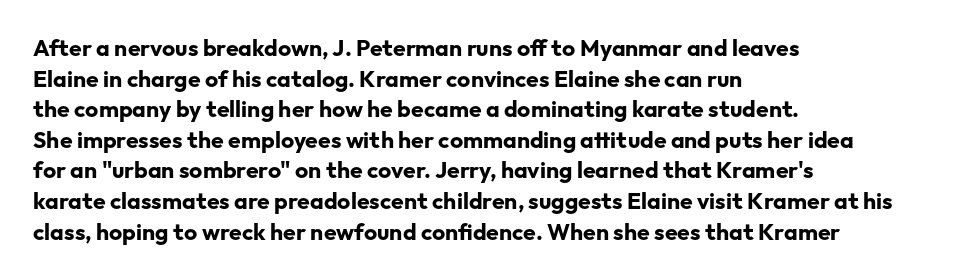
Nobody touched the tracking dial on this one. Heft: maximum for text — a bold. The rendering anchors every line to the left-hand side. The line-height multiplier appears to be the usual default.
